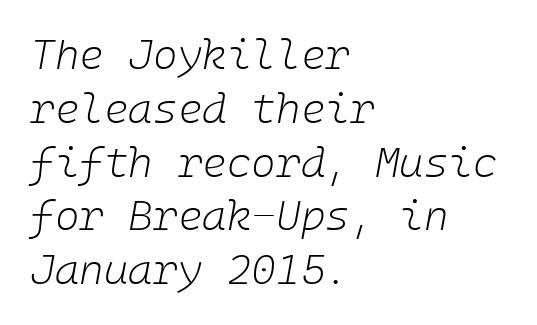
{"italic": "yes", "lean": "right", "slant_degrees": 10, "bold": "no", "weight": "light", "width": "normal", "stroke_contrast": "low", "x_height": "medium", "underline": "no", "align": "left", "line_spacing": "normal", "line_spacing_ratio": 1.28, "letter_spacing": "normal", "letter_spacing_em": 0.0, "glyph_px": 42}
